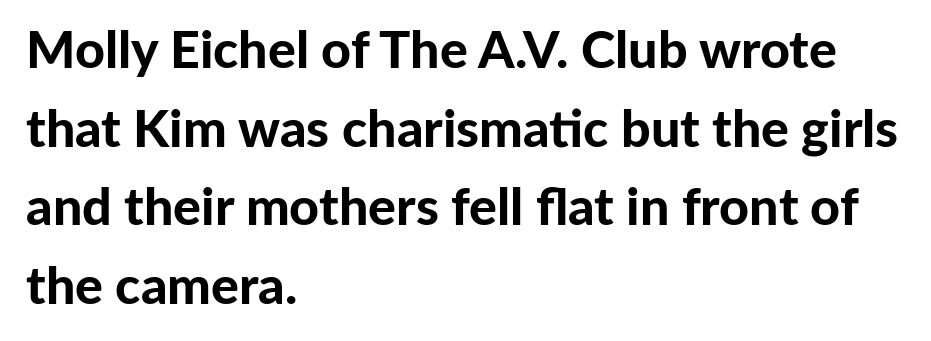
This sample keeps an unexceptional amount of space between lines. Teacher's note: observe the even left margin — that is flush-left alignment. These lines carry a lot of weight — the face is fully bold. Is this a sans? Yes — the strokes have no serifs. Quick note: underline off. What stands out about the letter spacing? Nothing — it is the standard amount.
